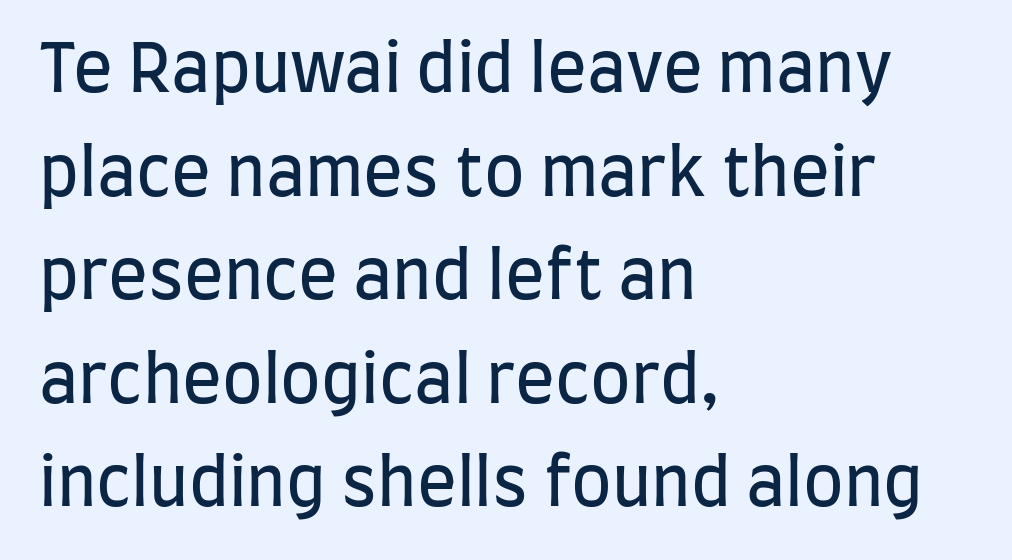
Regarding serifs, this sample does without them. Alignment: flush left. Glyph-to-glyph distance matches everyday printed text. Ascenders rise straight up at ninety degrees.
